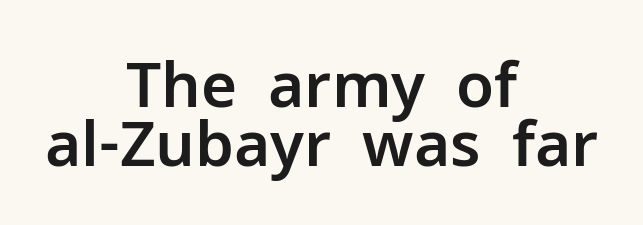
These lines are rendered in a variable-pitch font. What's the leading like? Squeezed, with rows nearly overlapping. Check where the strokes stop: nothing finishes them off — pure sans. This is roman type, the default non-slanted kind. The paragraph has two soft edges and a firm central axis. Words appear dense and cohesive because spacing is normal.
